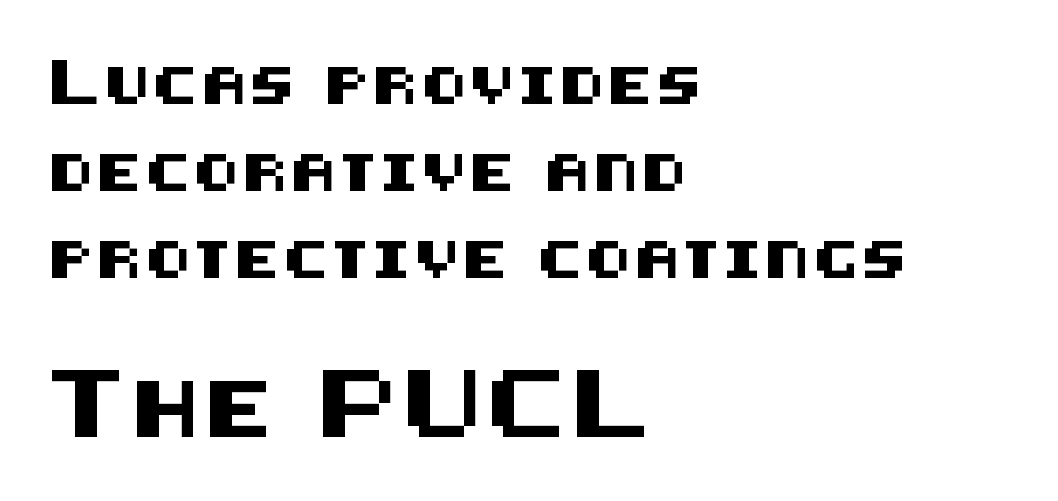
The image shows 56 px sans-serif type, upright; set left-aligned, loose line spacing (2.35x), not underlined; the second (bottom) block is 1.51x larger; medium stroke contrast and a large x-height.
